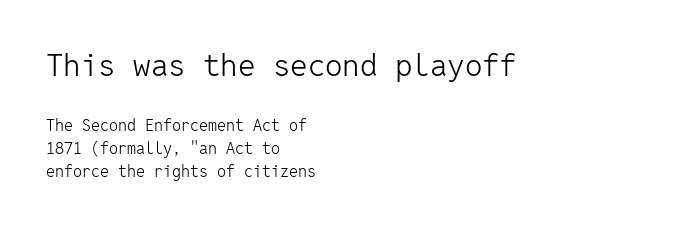
The image shows 31 px light sans-serif type, upright, monospaced; set left-aligned, normal line spacing (1.43x), normal letter spacing, not underlined; the first (top) block is 1.94x larger; low stroke contrast and a medium x-height.
